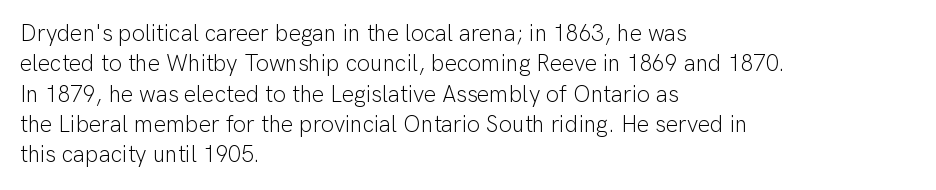
Q: Is the text bold? A: No.
Q: Is the text italic (slanted)? A: No, it is upright.
Q: Is the text underlined? A: No.
Q: How is the paragraph aligned? A: Left-aligned.
Q: Is the spacing between letters normal or unusually wide? A: Normal.
Q: Is the spacing between lines tight, normal or loose? A: Normal.
